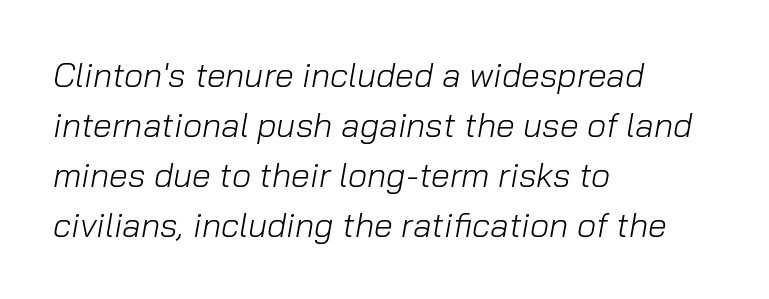
Q: Is the text bold? A: No.
Q: Is the text italic (slanted)? A: Yes, it leans right by about 10 degrees.
Q: Is the text underlined? A: No.
Q: How is the paragraph aligned? A: Left-aligned.
Q: Is the spacing between letters normal or unusually wide? A: Normal.
Q: Is the spacing between lines tight, normal or loose? A: Normal.
Q: Width (condensed, normal, or wide)? A: Normal.
Q: Stroke contrast? A: Low.
Q: x-height? A: Medium.
Q: Monospaced? A: No.
